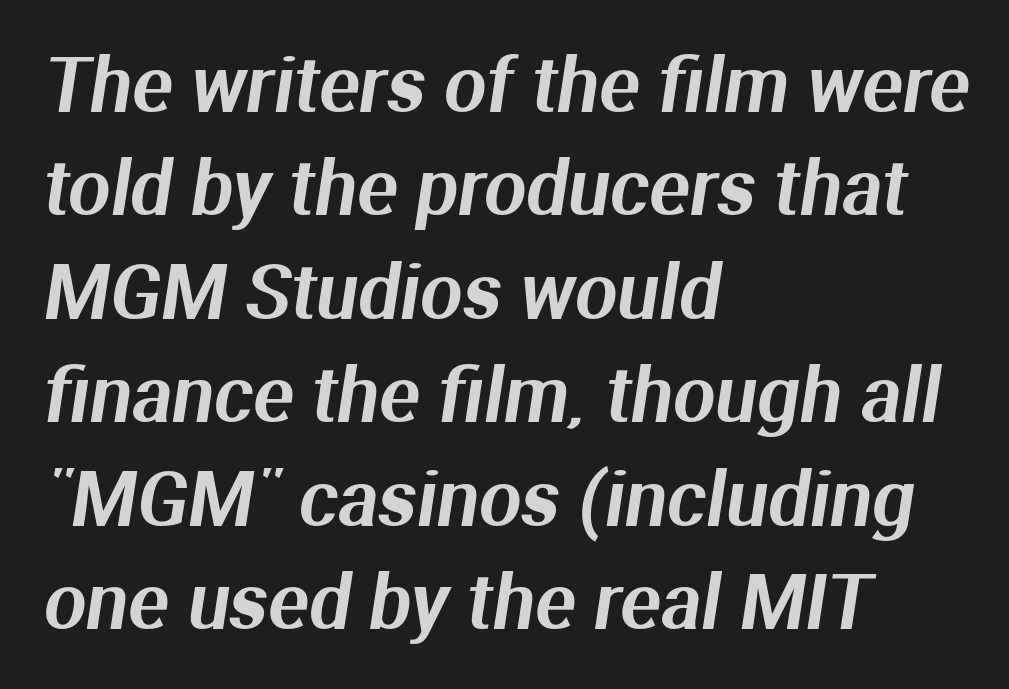
Q: Is the typeface a serif or a sans-serif typeface? A: Sans-serif.
Q: Is the text underlined? A: No.
Q: How is the paragraph aligned? A: Left-aligned.
Q: Is the spacing between letters normal or unusually wide? A: Normal.
Q: Is the spacing between lines tight, normal or loose? A: Normal.
Q: Width (condensed, normal, or wide)? A: Normal.
Q: Stroke contrast? A: Medium.
Q: x-height? A: Medium.
Q: Monospaced? A: No.
